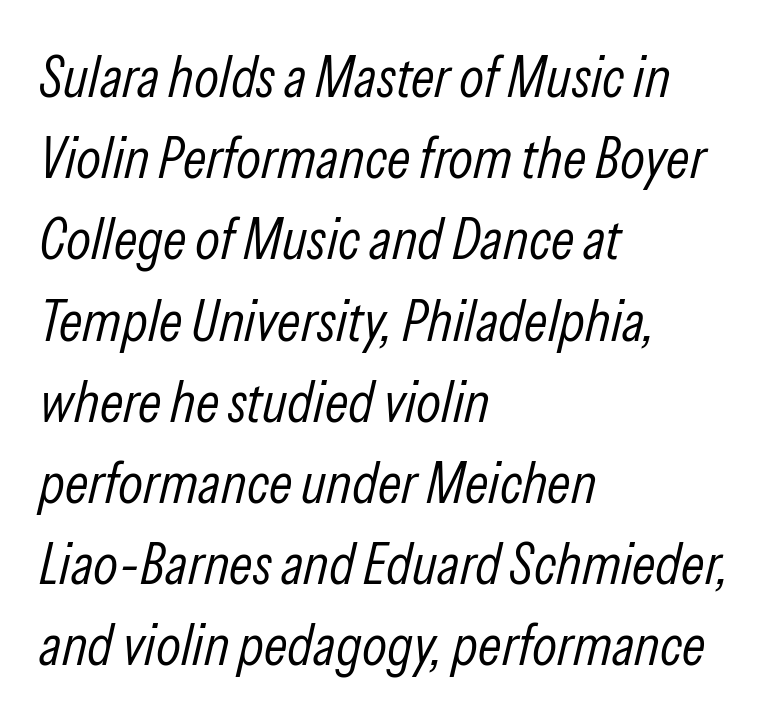
The image shows 58 px light, condensed type, italic (leaning right); set left-aligned, normal line spacing (1.4x), normal letter spacing, not underlined; low stroke contrast and a medium x-height.
